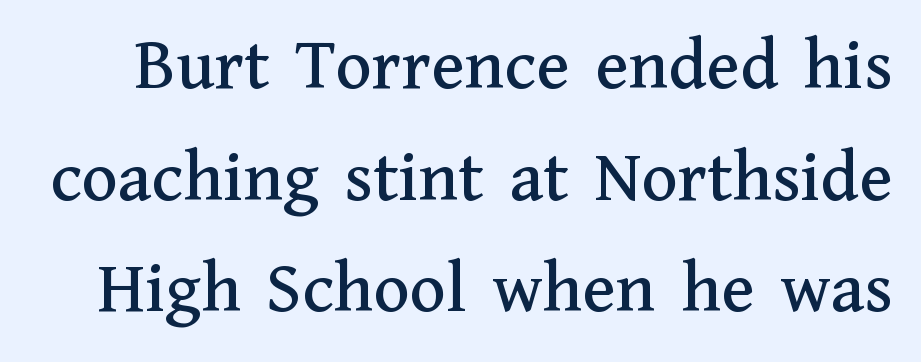
Q: Is the text italic (slanted)? A: No, it is upright.
Q: Is the typeface a serif or a sans-serif typeface? A: Serif.
Q: Is the text underlined? A: No.
Q: Is the spacing between letters normal or unusually wide? A: Normal.
Q: Is the spacing between lines tight, normal or loose? A: Normal.
Q: Width (condensed, normal, or wide)? A: Normal.
Q: Stroke contrast? A: Medium.
Q: x-height? A: Medium.
Q: Monospaced? A: No.
